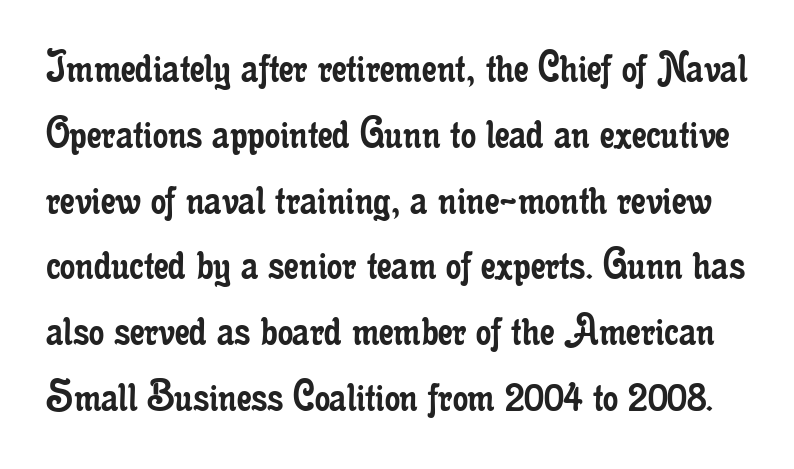
This reads as an unemphasized weight, regular at the heaviest. Leading: standard. Words float on clear page, feet unadorned. Tracking here is standard; glyphs follow each other at the usual distance. Letterform terminals end in serifs throughout the passage. The letters stand upright; this is a roman face.
